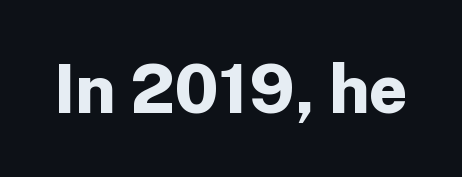
The letters advance in unequal steps, a hallmark of proportional type. Check under the words: just untouched page. Here the glyphs are tracked normally, forming tight word shapes. Pretty heavy lettering here — definitely bold. When letters stand straight like this, we call the style roman or upright. Font category for this specimen: sans-serif.
